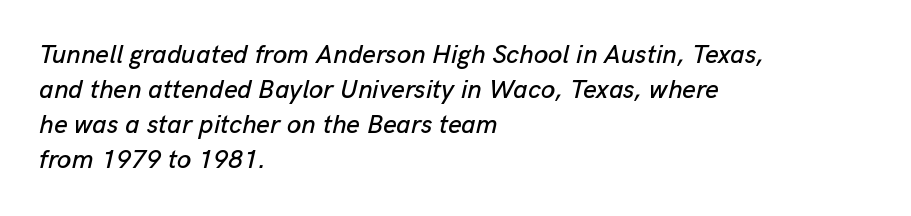
The image shows 26 px text type, italic (leaning right); set left-aligned, normal line spacing (1.35x), normal letter spacing, not underlined.
